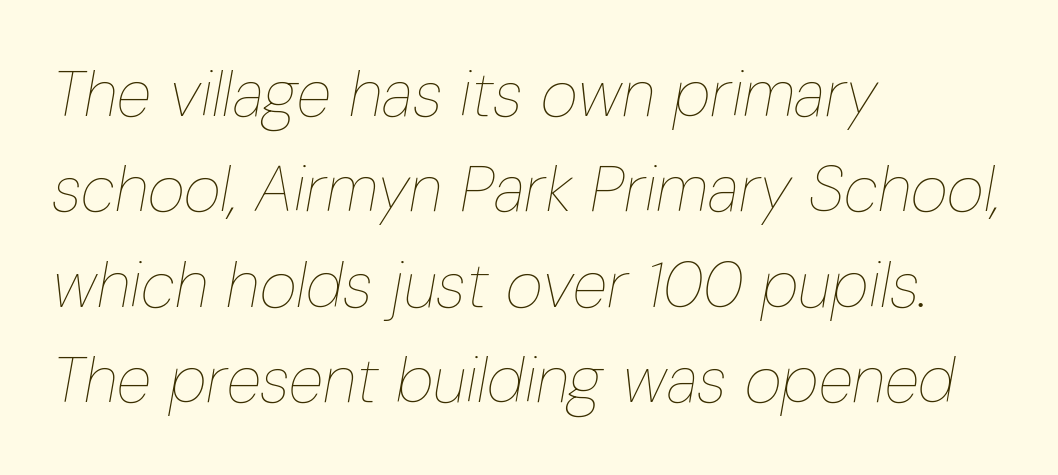
{"italic": "yes", "lean": "right", "slant_degrees": 10, "bold": "no", "weight": "thin", "width": "condensed", "stroke_contrast": "low", "x_height": "medium", "monospaced": "no", "underline": "no", "align": "left", "line_spacing": "normal", "line_spacing_ratio": 1.49, "letter_spacing": "normal", "letter_spacing_em": 0.0, "glyph_px": 64}
